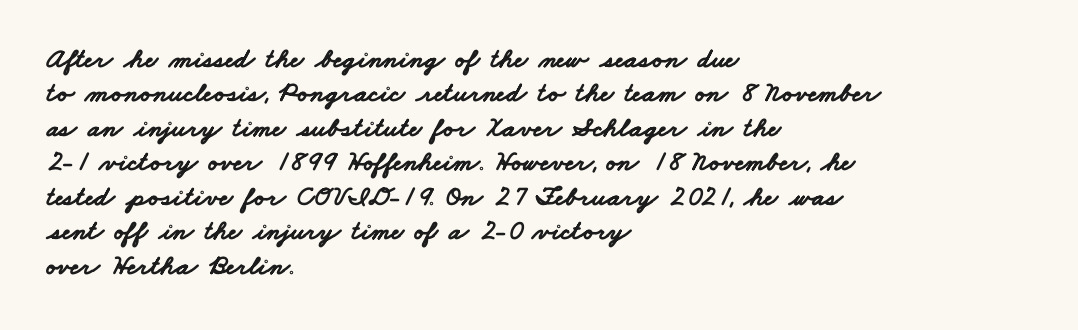
Q: Is the text bold? A: Yes.
Q: Is the typeface a serif or a sans-serif typeface? A: Sans-serif.
Q: Is the text underlined? A: No.
Q: How is the paragraph aligned? A: Left-aligned.
Q: Is the spacing between letters normal or unusually wide? A: Normal.
Q: Width (condensed, normal, or wide)? A: Wide.
Q: Stroke contrast? A: Low.
Q: x-height? A: Small.
Q: Monospaced? A: No.
